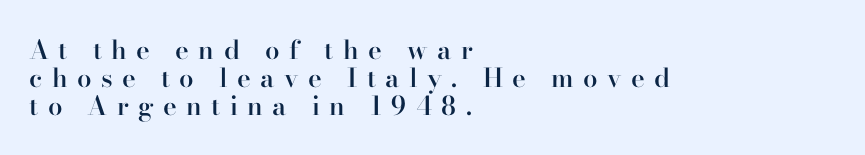
The image shows 26 px text type, upright; set left-aligned, tight line spacing (1.07x), unusually wide letter spacing (+0.36 em), not underlined.
